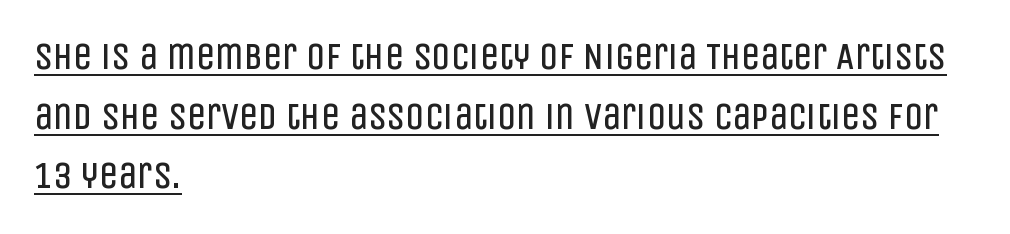
The image shows 38 px regular-weight, condensed sans-serif type, upright; set left-aligned, normal line spacing (1.57x), normal letter spacing, underlined; low stroke contrast and a large x-height.
